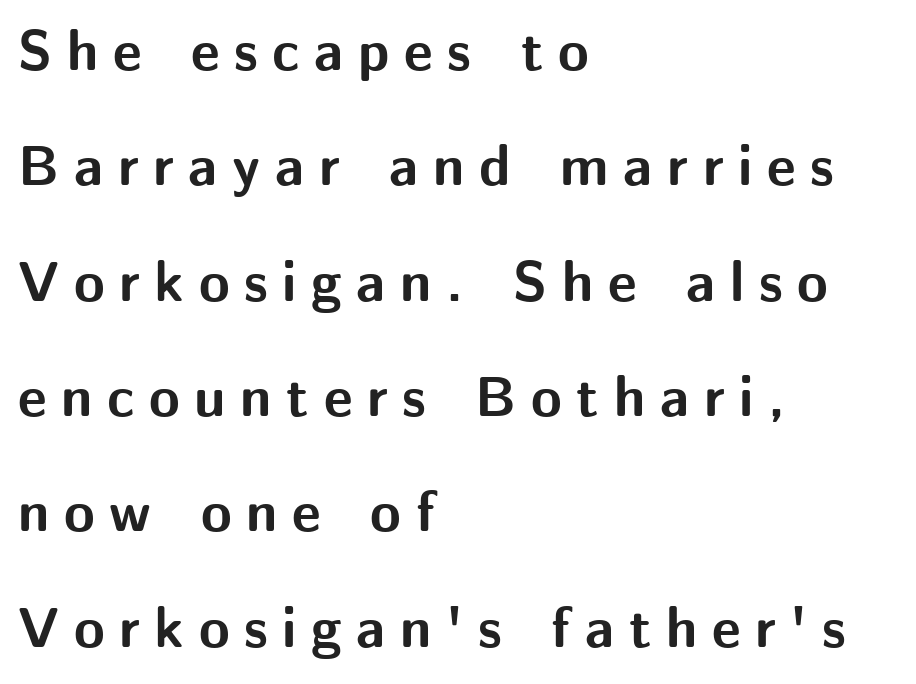
The image shows 56 px bold sans-serif type, upright; set left-aligned, loose line spacing (2.06x), unusually wide letter spacing (+0.26 em), not underlined; medium stroke contrast and a medium x-height.
